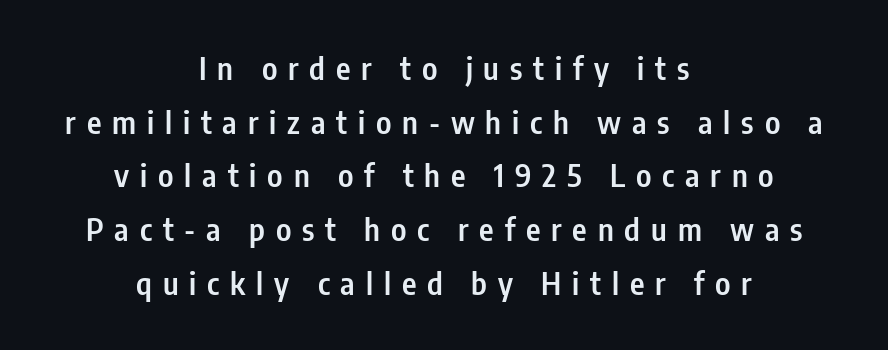
{"serif": "no", "italic": "no", "bold": "semi", "weight": "semibold", "width": "condensed", "stroke_contrast": "low", "x_height": "medium", "monospaced": "no", "underline": "no", "align": "center", "line_spacing_ratio": 1.73, "letter_spacing": "wide", "letter_spacing_em": 0.35, "glyph_px": 31}
